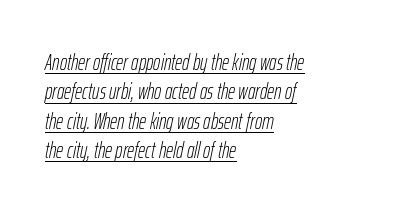
Q: Is the text bold? A: No.
Q: Is the text italic (slanted)? A: Yes, it leans right by about 12 degrees.
Q: Is the text underlined? A: Yes.
Q: How is the paragraph aligned? A: Left-aligned.
Q: Is the spacing between letters normal or unusually wide? A: Normal.
Q: Is the spacing between lines tight, normal or loose? A: Normal.
